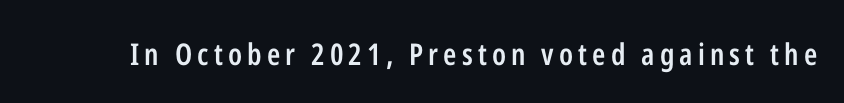
In terms of weight, the rendering is demibold, just under bold. Regarding serifs, this sample does without them. Posture: upright roman. The rendering uses natural spacing where letterforms have individual widths. The area under the type is left untouched.
